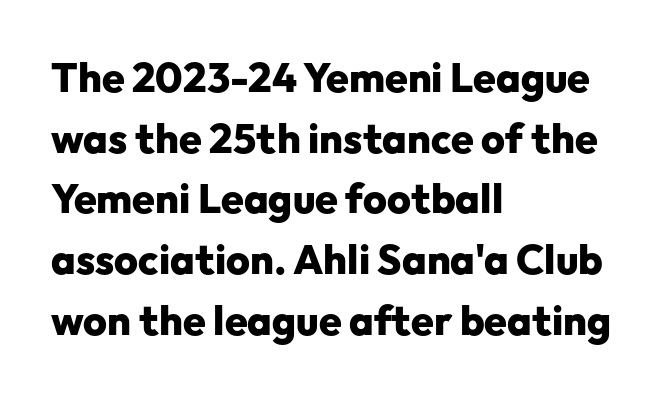
The rendering uses a bold face; every stroke is thick and dark. Proportional: the letters do not fall into vertical columns. The tracking reads as untouched default to a designer's eye. Compared with a centered layout, this one pins lines to the left instead. Serifs: no, the terminals of the letterforms are clean.
